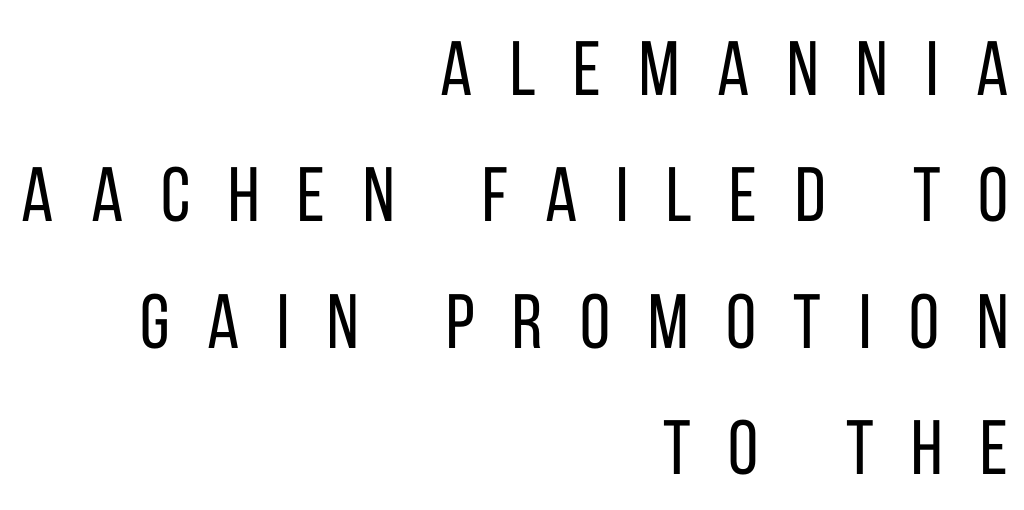
Q: Is the text bold? A: No.
Q: Is the text italic (slanted)? A: No, it is upright.
Q: Is the typeface a serif or a sans-serif typeface? A: Sans-serif.
Q: Is the text underlined? A: No.
Q: How is the paragraph aligned? A: Right-aligned.
Q: Is the spacing between letters normal or unusually wide? A: Unusually wide.
Q: Is the spacing between lines tight, normal or loose? A: Normal.
Q: Width (condensed, normal, or wide)? A: Condensed.
Q: Stroke contrast? A: Low.
Q: x-height? A: Large.
Q: Monospaced? A: No.
